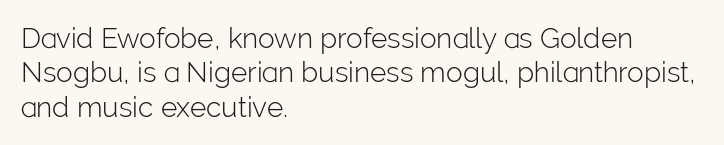
The image shows 28 px light sans-serif type, upright; set left-aligned, line spacing 1.23x, normal letter spacing, not underlined; low stroke contrast and a medium x-height.
